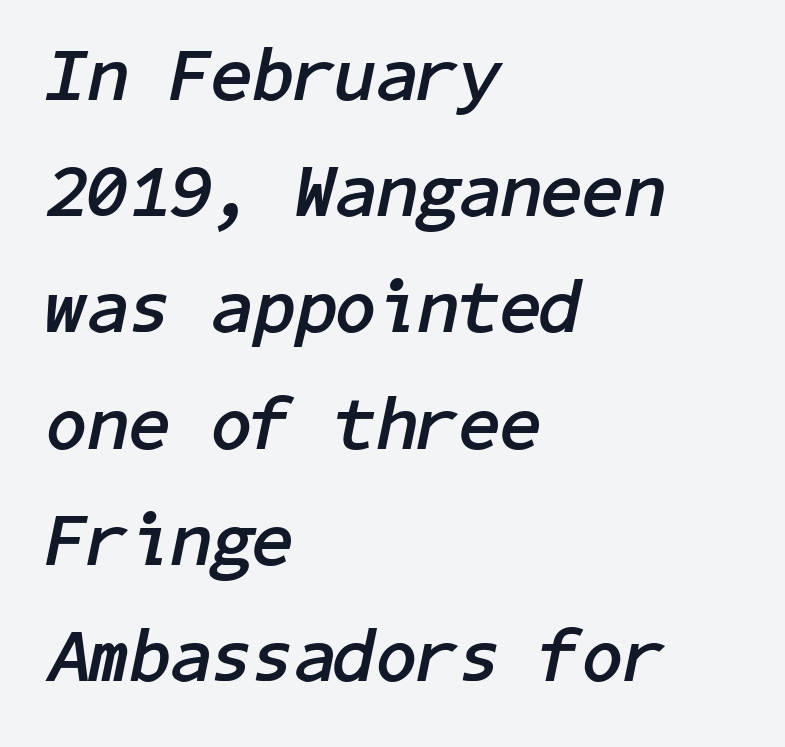
Q: Is the text bold? A: Yes.
Q: Is the text italic (slanted)? A: Yes, it leans right by about 11 degrees.
Q: Is the text underlined? A: No.
Q: How is the paragraph aligned? A: Left-aligned.
Q: Is the spacing between letters normal or unusually wide? A: Normal.
Q: Is the spacing between lines tight, normal or loose? A: Normal.
Q: Width (condensed, normal, or wide)? A: Normal.
Q: Stroke contrast? A: Low.
Q: x-height? A: Medium.
